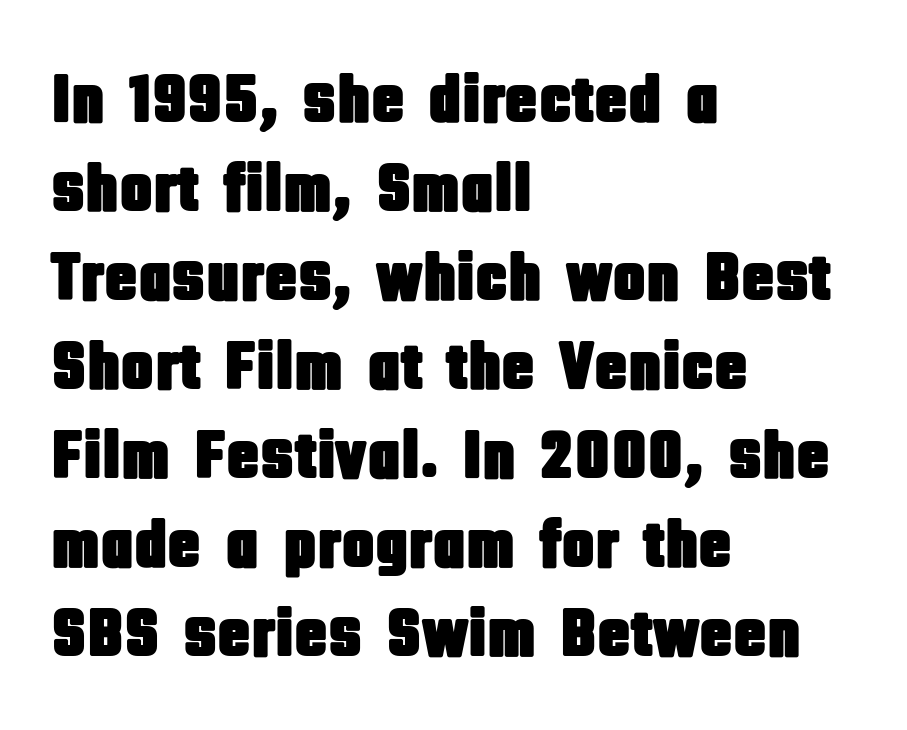
Q: Is the text italic (slanted)? A: No, it is upright.
Q: Is the typeface a serif or a sans-serif typeface? A: Sans-serif.
Q: Is the text underlined? A: No.
Q: How is the paragraph aligned? A: Left-aligned.
Q: Is the spacing between letters normal or unusually wide? A: Normal.
Q: Is the spacing between lines tight, normal or loose? A: Normal.
Q: Width (condensed, normal, or wide)? A: Condensed.
Q: Stroke contrast? A: Low.
Q: x-height? A: Large.
Q: Monospaced? A: No.
